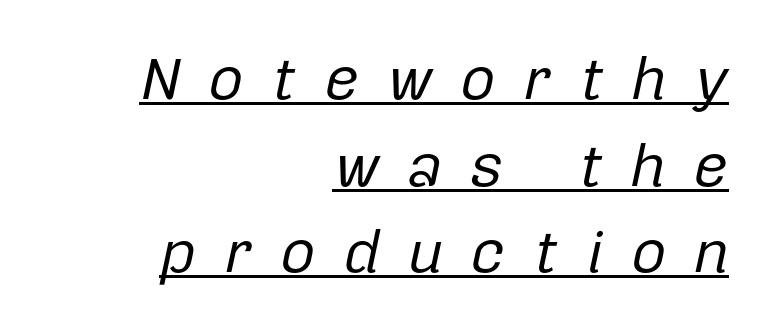
The image shows 61 px regular-weight type, italic (leaning right); set right-aligned, normal line spacing (1.42x), unusually wide letter spacing (+0.45 em), underlined; low stroke contrast and a medium x-height.
